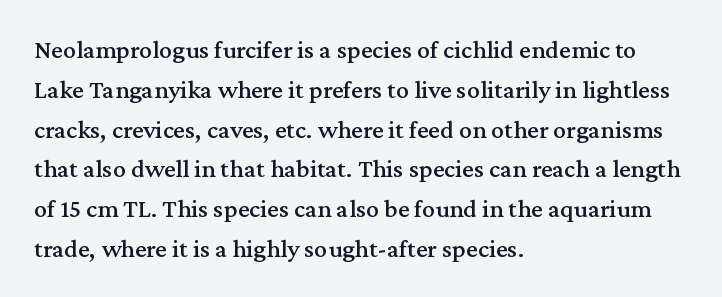
How would I describe the line gaps? Plain and ordinary. Does extra space separate the letters? No, they use regular spacing. These lines stack with their left ends in a neat column. Underlining? Definitely not there. Quick note: not italic, upright.
